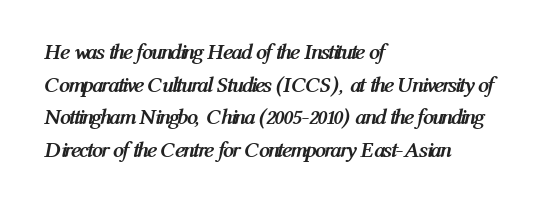
{"italic": "yes", "lean": "right", "slant_degrees": 12, "bold": "yes", "underline": "no", "align": "left", "line_spacing": "normal", "line_spacing_ratio": 1.48, "letter_spacing": "normal", "letter_spacing_em": 0.0, "glyph_px": 22}
